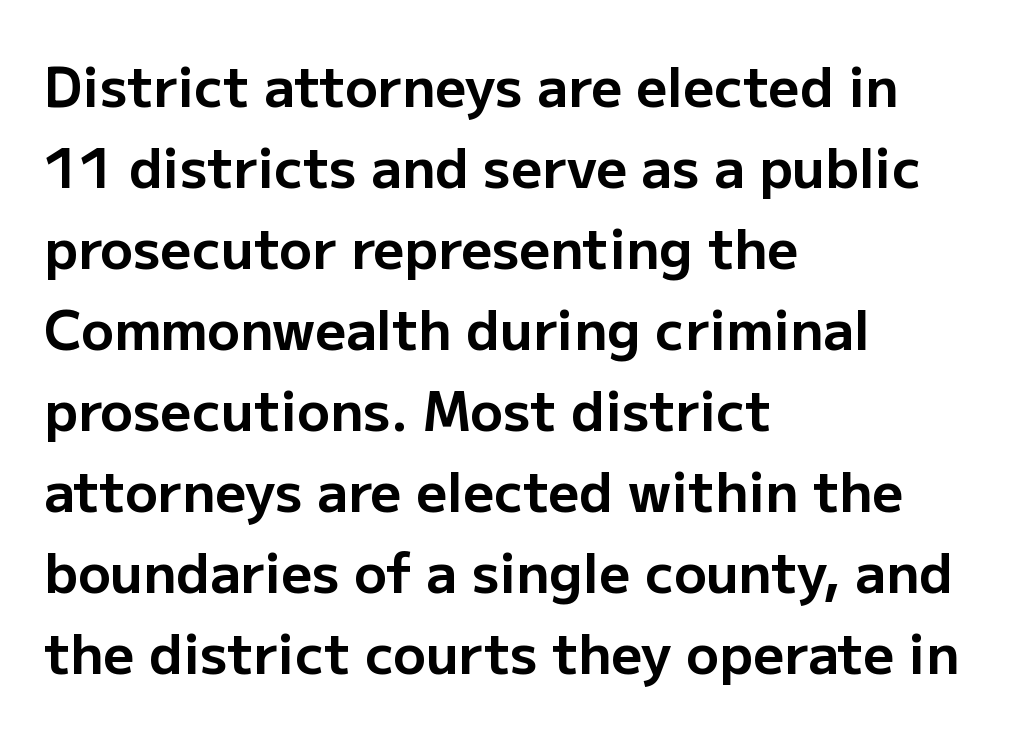
The image shows 54 px bold sans-serif type, upright; set left-aligned, normal line spacing (1.5x), normal letter spacing, not underlined; low stroke contrast and a medium x-height.
